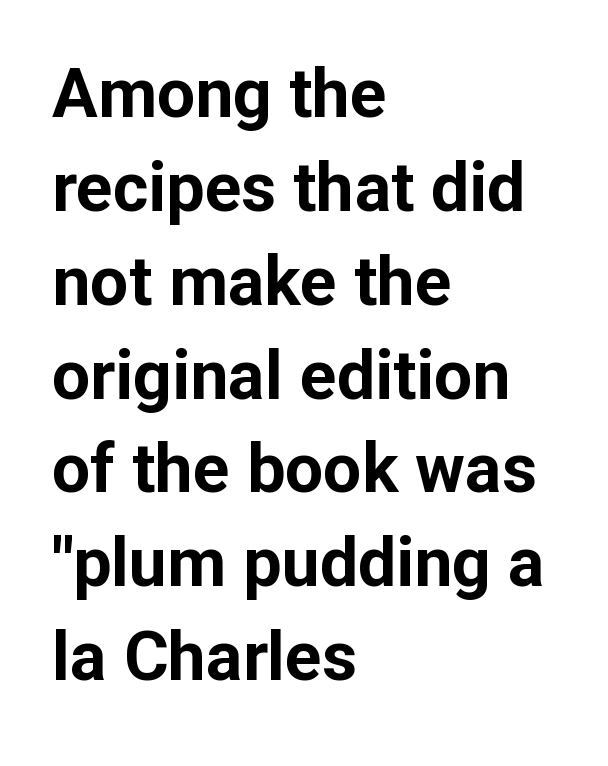
{"serif": "no", "italic": "no", "bold": "yes", "weight": "bold", "width": "normal", "stroke_contrast": "low", "x_height": "medium", "monospaced": "no", "underline": "no", "align": "left", "line_spacing": "normal", "line_spacing_ratio": 1.38, "letter_spacing": "normal", "letter_spacing_em": 0.0, "glyph_px": 68}
